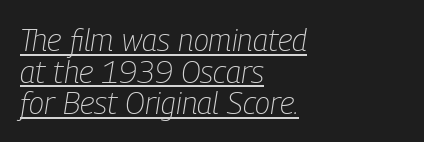
{"italic": "yes", "lean": "right", "slant_degrees": 9, "bold": "no", "weight": "light", "width": "condensed", "stroke_contrast": "low", "x_height": "medium", "monospaced": "no", "underline": "yes", "align": "left", "line_spacing": "tight", "line_spacing_ratio": 1.02, "letter_spacing": "normal", "letter_spacing_em": 0.0, "glyph_px": 31}
